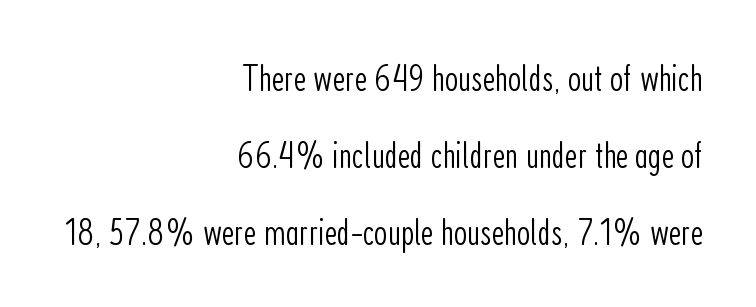
{"serif": "no", "italic": "no", "bold": "no", "weight": "light", "width": "condensed", "stroke_contrast": "low", "x_height": "medium", "monospaced": "no", "underline": "no", "align": "right", "line_spacing": "loose", "line_spacing_ratio": 2.02, "letter_spacing": "normal", "letter_spacing_em": 0.0, "glyph_px": 38}
